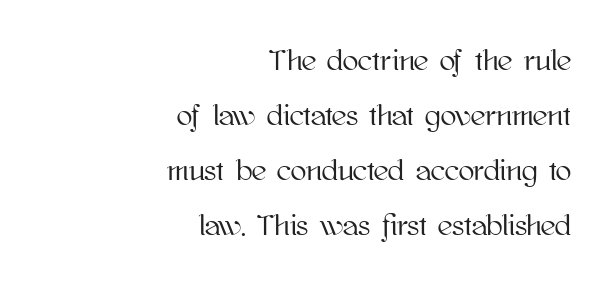
The image shows 29 px text type, upright; set right-aligned, loose line spacing (1.9x), normal letter spacing, not underlined; high stroke contrast and a medium x-height.
